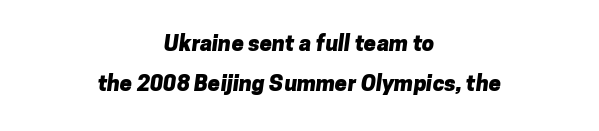
Notice how thick the strokes are: this is what a full bold looks like. Casual observation: everything's sitting right in the middle. Decoration check: the copy has no underline. Tracking value appears to be zero — textbook default spacing.
